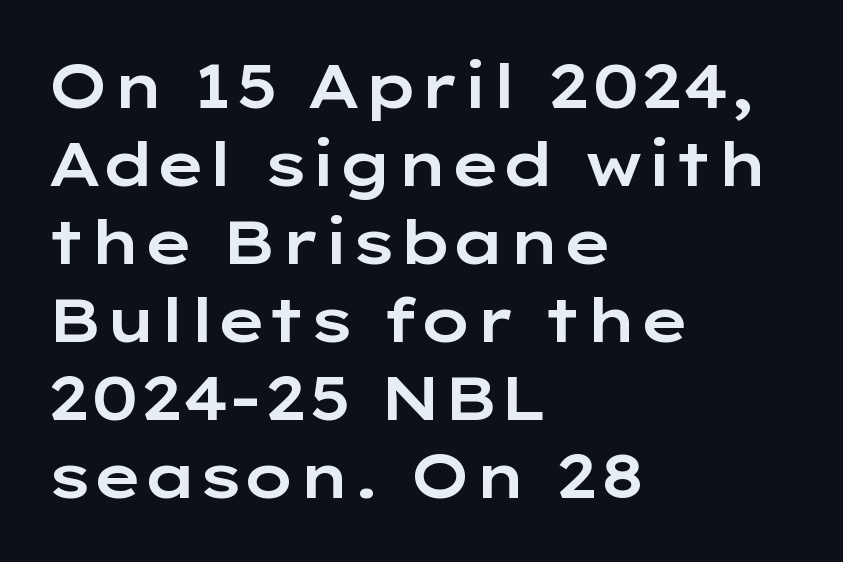
Check where the strokes stop: nothing finishes them off — pure sans. A typesetter would call this leading conventional body-copy spacing. Only glyphs here, with clear space below each row. Does the copy run flush right? No — it runs flush left. The line texture is even and compact thanks to regular tracking. The type sits square on the baseline with zero lean.
